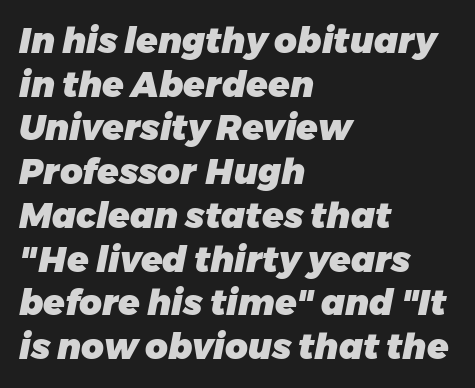
Weight check: bold — yes, fully. The paragraph has a hard left edge and a soft right edge. Between one letter and the next there's only the usual sliver of space. Is this a fixed-width face? No — the glyphs have proportional, varying widths.
